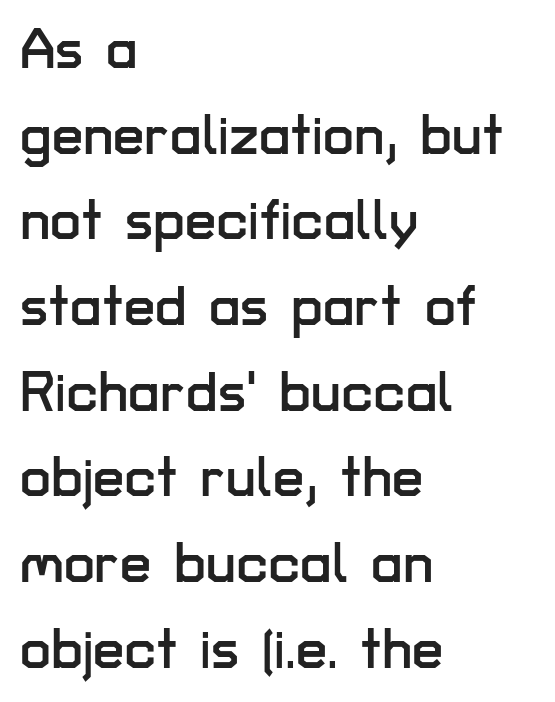
{"serif": "no", "italic": "no", "width": "normal", "stroke_contrast": "low", "x_height": "medium", "monospaced": "no", "underline": "no", "align": "left", "line_spacing": "normal", "line_spacing_ratio": 1.53, "letter_spacing": "normal", "letter_spacing_em": 0.0, "glyph_px": 56}
